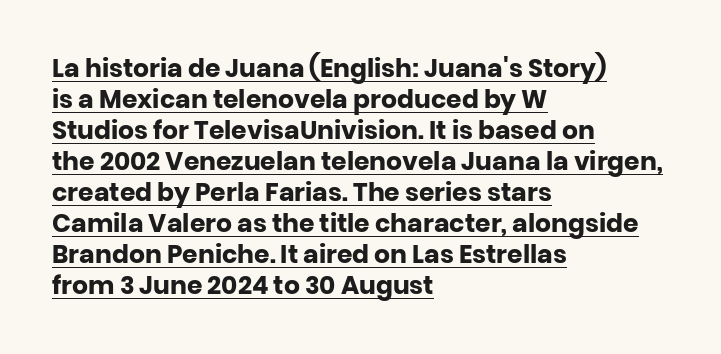
Q: Is the text bold? A: Yes.
Q: Is the text italic (slanted)? A: No, it is upright.
Q: Is the text underlined? A: Yes.
Q: How is the paragraph aligned? A: Left-aligned.
Q: Is the spacing between letters normal or unusually wide? A: Normal.
